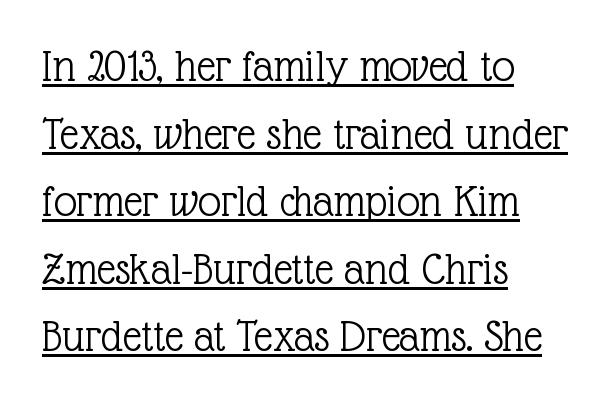
The image shows 46 px light serif type, upright; set left-aligned, normal line spacing (1.47x), normal letter spacing, underlined; a medium x-height.
